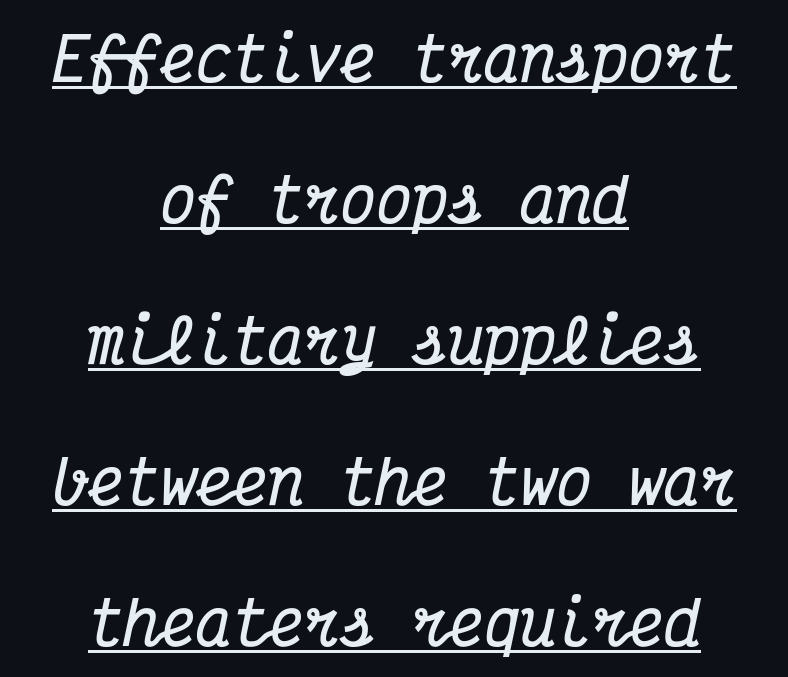
{"serif": "yes", "italic": "yes", "lean": "right", "slant_degrees": 12, "bold": "yes", "weight": "bold", "width": "condensed", "stroke_contrast": "medium", "x_height": "medium", "monospaced": "yes", "underline": "yes", "align": "center", "line_spacing": "loose", "line_spacing_ratio": 2.35, "letter_spacing": "normal", "letter_spacing_em": 0.0, "glyph_px": 60}
